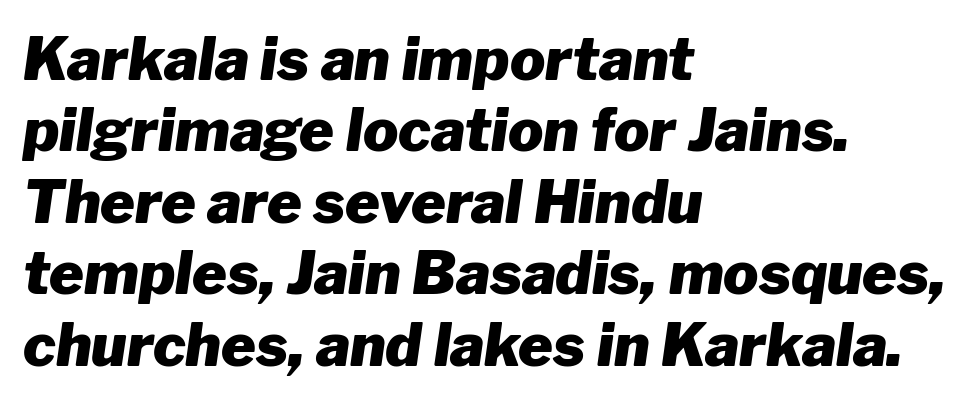
{"italic": "yes", "lean": "right", "slant_degrees": 8, "bold": "yes", "weight": "heavy", "width": "normal", "stroke_contrast": "low", "x_height": "medium", "monospaced": "no", "underline": "no", "align": "left", "line_spacing_ratio": 1.21, "letter_spacing": "normal", "letter_spacing_em": 0.0, "glyph_px": 59}
